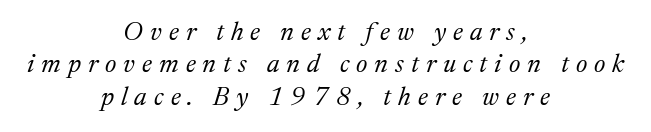
Q: Is the text bold? A: No.
Q: Is the text italic (slanted)? A: Yes, it leans right by about 17 degrees.
Q: Is the text underlined? A: No.
Q: How is the paragraph aligned? A: Centered.
Q: Is the spacing between letters normal or unusually wide? A: Unusually wide.
Q: Is the spacing between lines tight, normal or loose? A: Normal.
